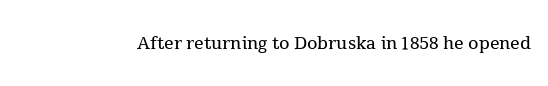
{"italic": "no", "bold": "no", "underline": "no", "letter_spacing": "normal", "letter_spacing_em": 0.0, "glyph_px": 24}
